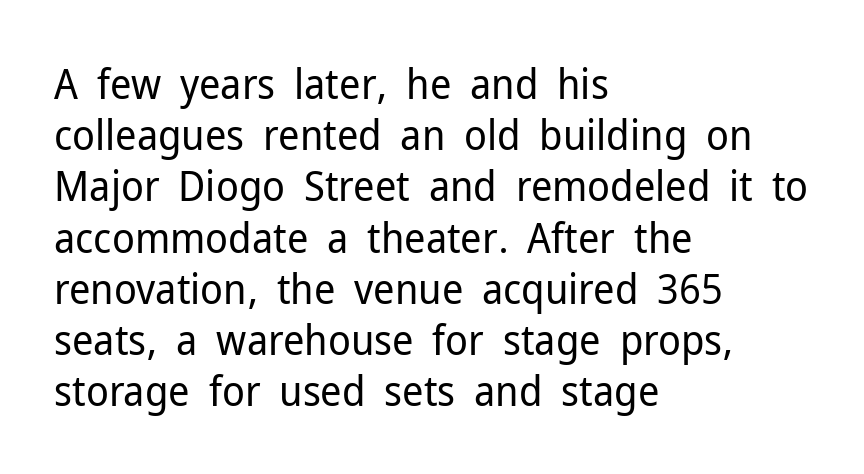
The image shows 42 px regular-weight sans-serif type, upright; set left-aligned, line spacing 1.22x, normal letter spacing, not underlined; low stroke contrast and a medium x-height.
